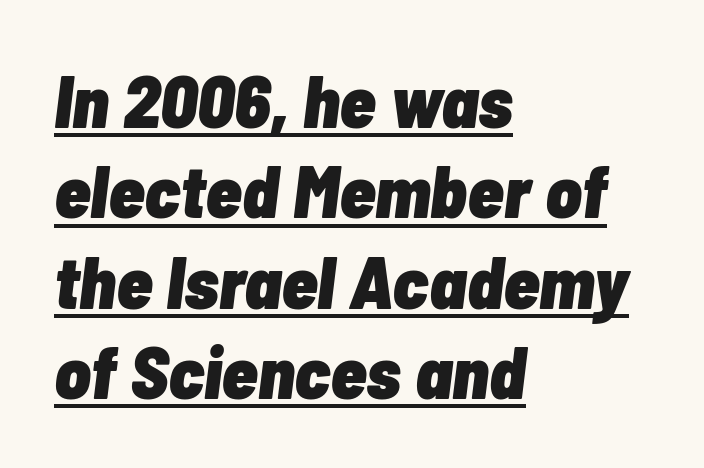
A continuous stroke trails under the words, as in a hyperlink. It's the slanting kind of type. Notice how thick the strokes are: this is what a full bold looks like. How are the letters spaced? Ordinarily, with no added tracking.
